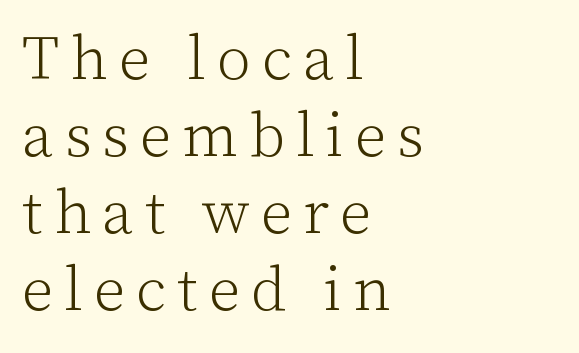
Q: Is the text bold? A: No.
Q: Is the text italic (slanted)? A: No, it is upright.
Q: Is the typeface a serif or a sans-serif typeface? A: Serif.
Q: Is the text underlined? A: No.
Q: How is the paragraph aligned? A: Left-aligned.
Q: Width (condensed, normal, or wide)? A: Normal.
Q: Stroke contrast? A: Low.
Q: x-height? A: Medium.
Q: Monospaced? A: No.
